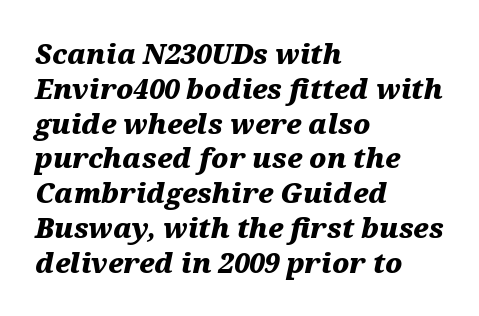
{"italic": "yes", "lean": "right", "slant_degrees": 12, "bold": "yes", "underline": "no", "align": "left", "line_spacing": "normal", "line_spacing_ratio": 1.29, "letter_spacing": "normal", "letter_spacing_em": 0.0, "glyph_px": 27}
